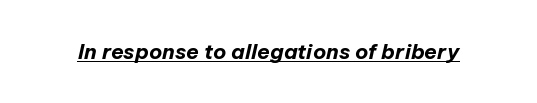
{"italic": "yes", "lean": "right", "slant_degrees": 12, "bold": "yes", "underline": "yes", "letter_spacing": "normal", "letter_spacing_em": 0.0, "glyph_px": 21}
